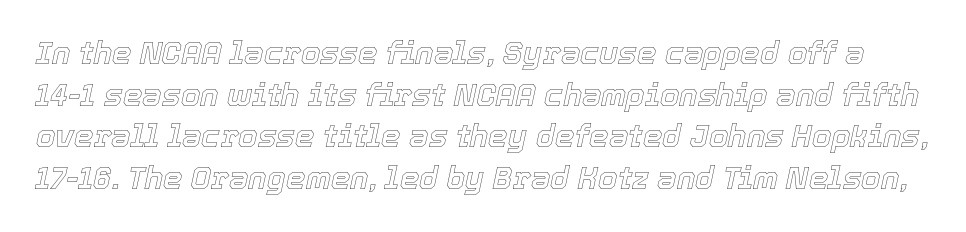
The image shows 31 px text type, italic (leaning right); set normal line spacing (1.34x), normal letter spacing, not underlined; a medium x-height.
